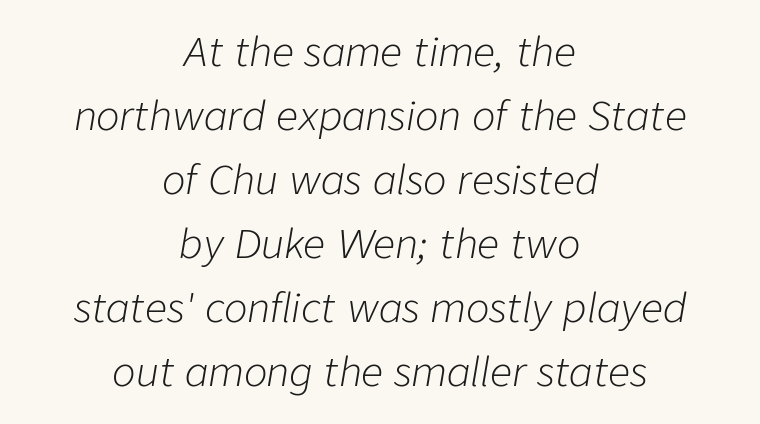
The text carries the slant typical of an italic or oblique font. The passage shown is not bold in any degree. The glyphs are unaccompanied by any horizontal stroke below them. Alignment: centered.
